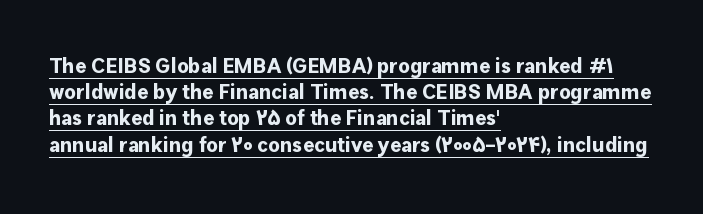
Q: Is the text bold? A: Yes.
Q: Is the text italic (slanted)? A: No, it is upright.
Q: Is the text underlined? A: Yes.
Q: How is the paragraph aligned? A: Left-aligned.
Q: Is the spacing between letters normal or unusually wide? A: Normal.
Q: Is the spacing between lines tight, normal or loose? A: Normal.
